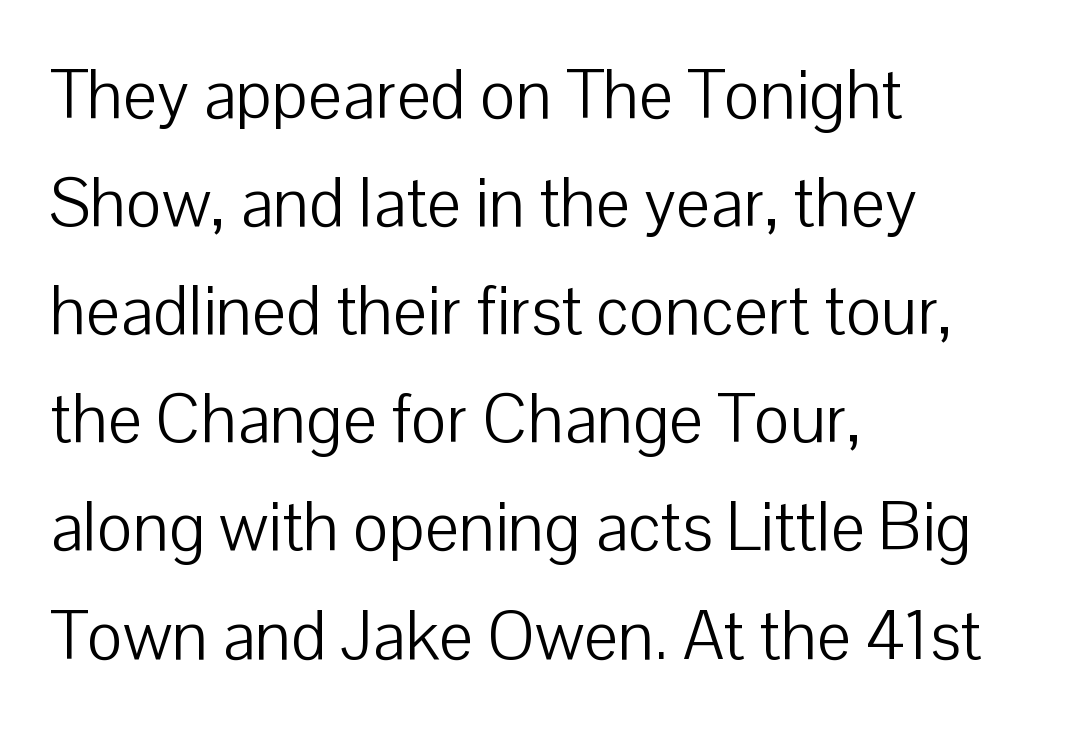
Q: Is the text bold? A: No.
Q: Is the text italic (slanted)? A: No, it is upright.
Q: Is the typeface a serif or a sans-serif typeface? A: Sans-serif.
Q: Is the text underlined? A: No.
Q: How is the paragraph aligned? A: Left-aligned.
Q: Is the spacing between letters normal or unusually wide? A: Normal.
Q: Is the spacing between lines tight, normal or loose? A: Normal.
Q: Width (condensed, normal, or wide)? A: Normal.
Q: Stroke contrast? A: Low.
Q: x-height? A: Medium.
Q: Monospaced? A: No.
